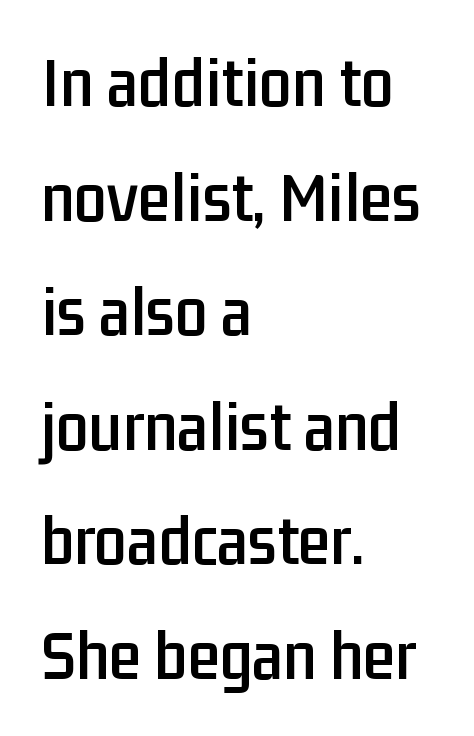
Q: Is the text italic (slanted)? A: No, it is upright.
Q: Is the typeface a serif or a sans-serif typeface? A: Sans-serif.
Q: Is the text underlined? A: No.
Q: How is the paragraph aligned? A: Left-aligned.
Q: Is the spacing between letters normal or unusually wide? A: Normal.
Q: Is the spacing between lines tight, normal or loose? A: Normal.
Q: Width (condensed, normal, or wide)? A: Condensed.
Q: Stroke contrast? A: Low.
Q: x-height? A: Medium.
Q: Monospaced? A: No.
